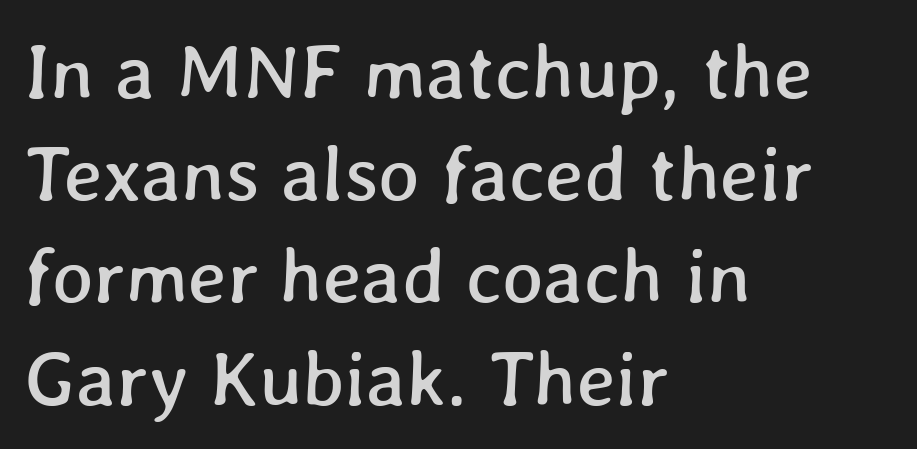
Q: Is the text underlined? A: No.
Q: How is the paragraph aligned? A: Left-aligned.
Q: Is the spacing between letters normal or unusually wide? A: Normal.
Q: Is the spacing between lines tight, normal or loose? A: Normal.
Q: Width (condensed, normal, or wide)? A: Normal.
Q: Stroke contrast? A: Low.
Q: x-height? A: Medium.
Q: Monospaced? A: No.
